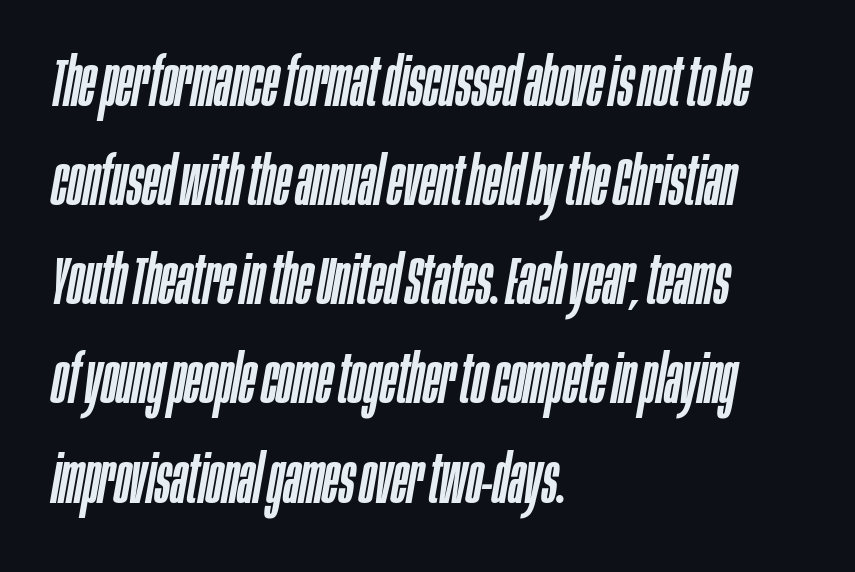
The image shows 67 px condensed type, italic (leaning right); set left-aligned, normal line spacing (1.48x), normal letter spacing, not underlined; low stroke contrast and a large x-height.
